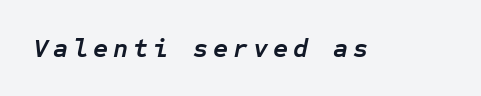
The image shows 26 px bold type, italic (leaning right); set not underlined.
